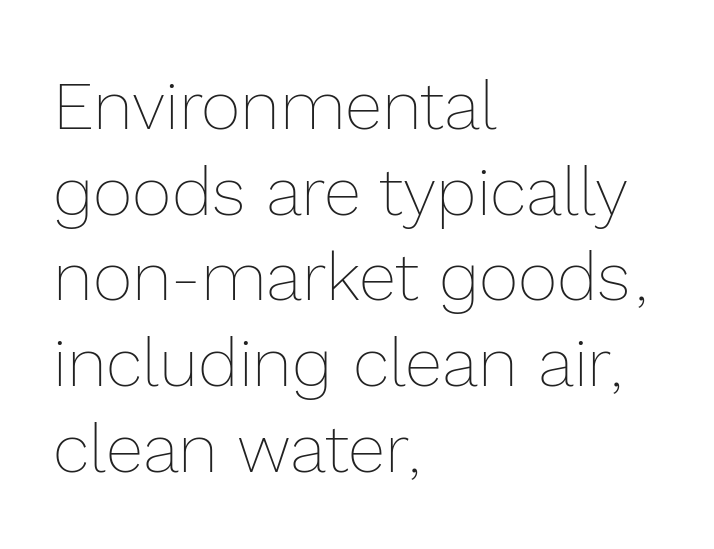
The image shows 68 px thin type, upright; set left-aligned, normal line spacing (1.26x), normal letter spacing, not underlined; a medium x-height.
